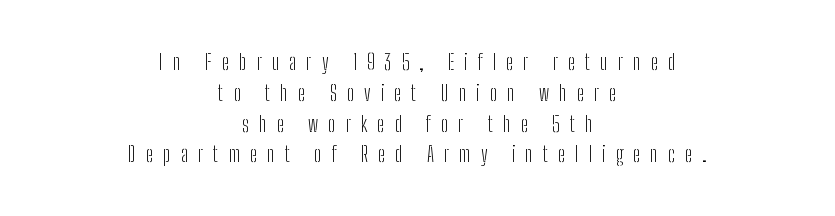
Substantial extra tracking has been applied to these lines. Neither beginnings nor endings align; midpoints do. Nope, not italic — everything's standing straight. Check under the words: just untouched page. Bold? No — there's no thickening of the strokes. One glance says typical: line gaps are just what's usual.
